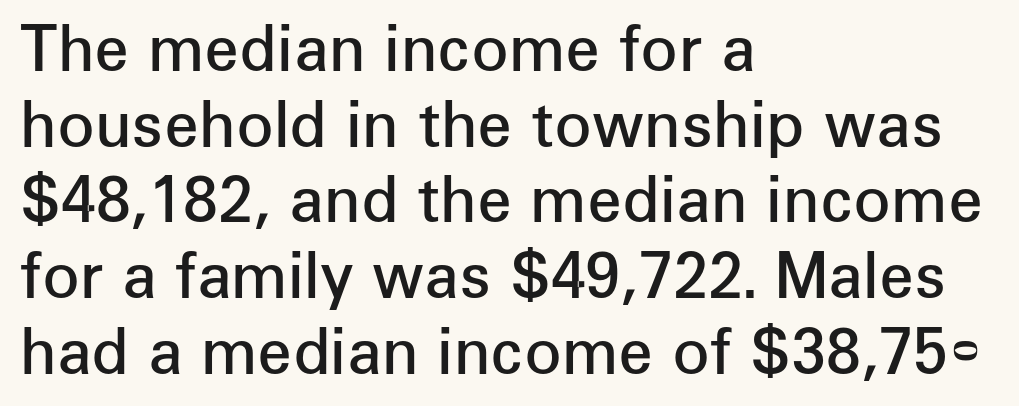
The sample has been set in demibold, a notch under bold. The rag falls on the right side of this text block. Varying glyph widths throughout — classic text-font behaviour. The space directly below the letters is spotless. The gaps between neighbouring characters are ordinary and unremarkable. The designer went with a sans here, leaving each stem footless.
